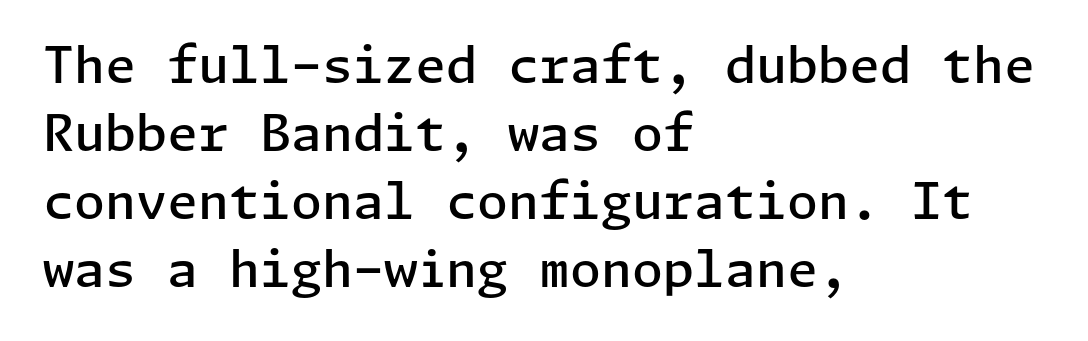
{"serif": "no", "italic": "no", "bold": "semi", "weight": "semibold", "width": "normal", "stroke_contrast": "low", "x_height": "medium", "underline": "no", "align": "left", "line_spacing": "normal", "line_spacing_ratio": 1.36, "letter_spacing": "normal", "letter_spacing_em": 0.0, "glyph_px": 50}
